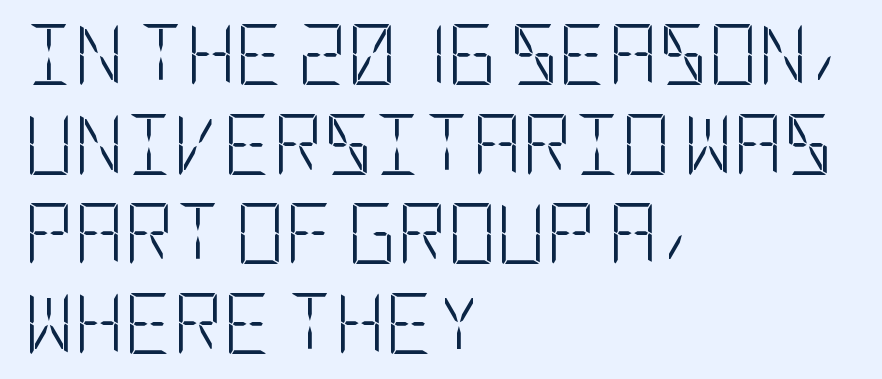
{"serif": "no", "italic": "no", "bold": "no", "weight": "light", "width": "condensed", "stroke_contrast": "low", "x_height": "large", "underline": "no", "align": "left", "line_spacing": "normal", "line_spacing_ratio": 1.47, "letter_spacing": "normal", "letter_spacing_em": 0.0, "glyph_px": 61}
